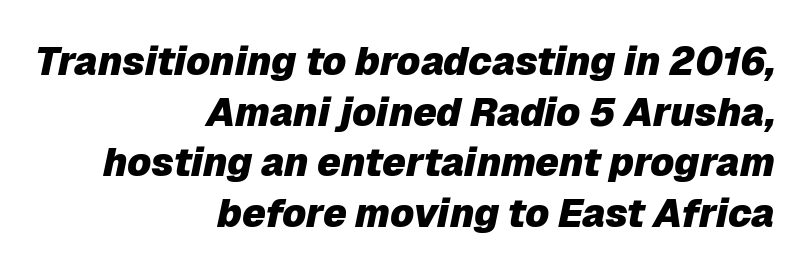
{"italic": "yes", "lean": "right", "slant_degrees": 12, "bold": "yes", "weight": "heavy", "width": "normal", "stroke_contrast": "low", "x_height": "medium", "monospaced": "no", "underline": "no", "align": "right", "line_spacing": "normal", "line_spacing_ratio": 1.3, "letter_spacing": "normal", "letter_spacing_em": 0.0, "glyph_px": 39}
